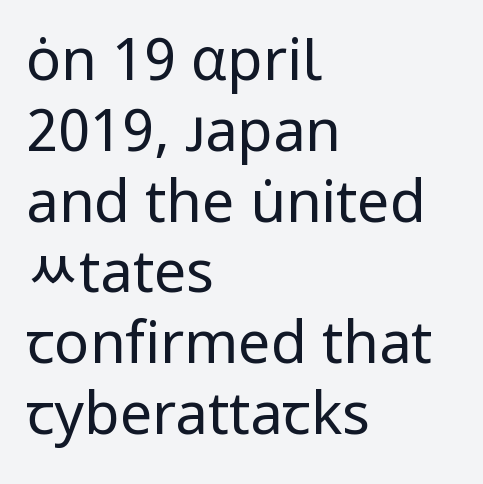
Lines of text with bare space underneath. Check where the strokes stop: nothing finishes them off — pure sans. These lines are rendered in a variable-pitch font. Stems and bowls with no extra thickness — not bold. The specimen reads as upright at a glance. Each line starts at the same left margin while the right side varies.
